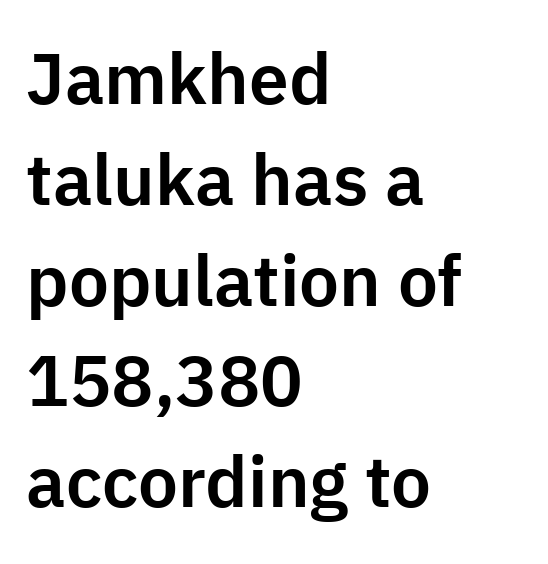
{"serif": "no", "italic": "no", "width": "normal", "stroke_contrast": "low", "x_height": "medium", "monospaced": "no", "underline": "no", "align": "left", "line_spacing": "normal", "line_spacing_ratio": 1.42, "letter_spacing": "normal", "letter_spacing_em": 0.0, "glyph_px": 71}
